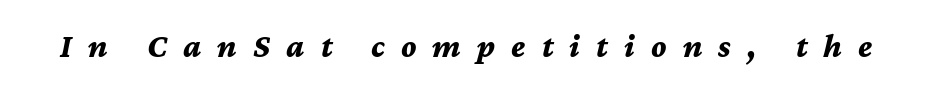
You could not count columns in this text — the font is proportionally spaced. Every letter is thick-stroked: bold, no question. Here the glyphs are tracked loosely, breaking word shapes into spaced letters. Each row of text sits above clean, open space. The text carries the slant typical of an italic or oblique font.
